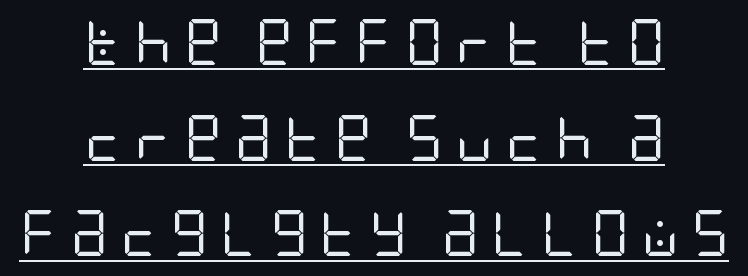
The line texture is sparse and dotted thanks to wide tracking. Designer's note — italics off, roman on. Underline: present. Regarding leading, the lines here are spaced well apart. Nope, no serifs anywhere on these letters. The paragraph has two soft edges and a firm central axis.
